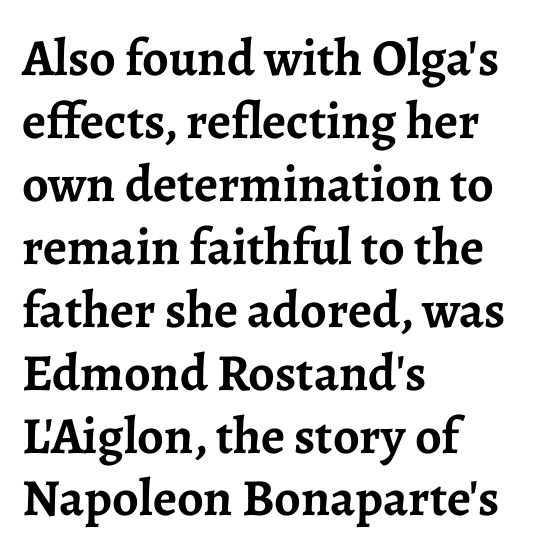
{"serif": "yes", "italic": "no", "bold": "yes", "weight": "semibold", "width": "normal", "stroke_contrast": "low", "x_height": "medium", "monospaced": "no", "underline": "no", "align": "left", "line_spacing_ratio": 1.21, "letter_spacing": "normal", "letter_spacing_em": 0.0, "glyph_px": 52}
